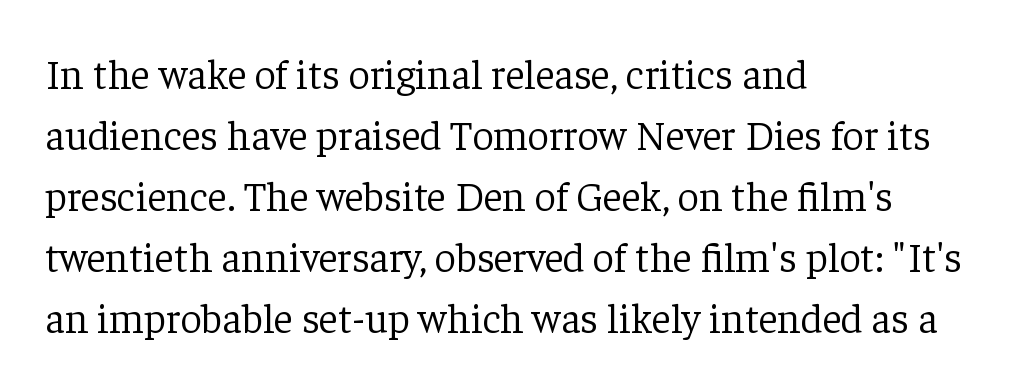
{"serif": "yes", "italic": "no", "bold": "no", "weight": "light", "width": "normal", "stroke_contrast": "low", "x_height": "medium", "monospaced": "no", "underline": "no", "align": "left", "line_spacing": "normal", "line_spacing_ratio": 1.45, "letter_spacing": "normal", "letter_spacing_em": 0.0, "glyph_px": 42}
